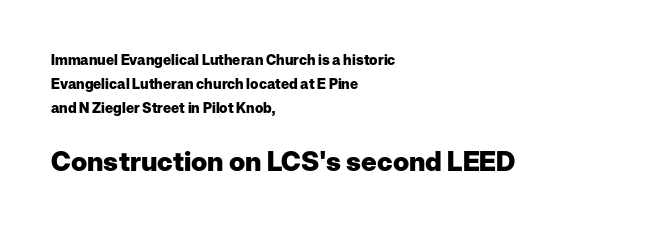
Q: Is the text bold? A: Yes.
Q: Is the text italic (slanted)? A: No, it is upright.
Q: Is the text underlined? A: No.
Q: How is the paragraph aligned? A: Left-aligned.
Q: Is the spacing between letters normal or unusually wide? A: Normal.
Q: Which block of text is set in a larger size, the first (top) or the second (bottom)? A: The second (bottom) one.
